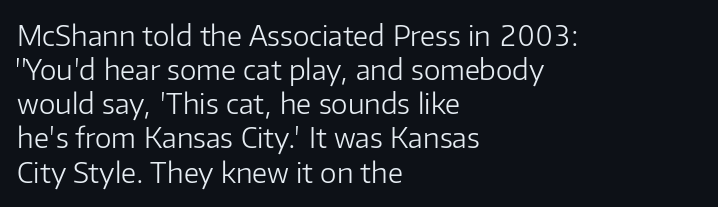
The image shows 28 px light sans-serif type, upright; set left-aligned, line spacing 1.22x, normal letter spacing, not underlined; low stroke contrast and a medium x-height.
